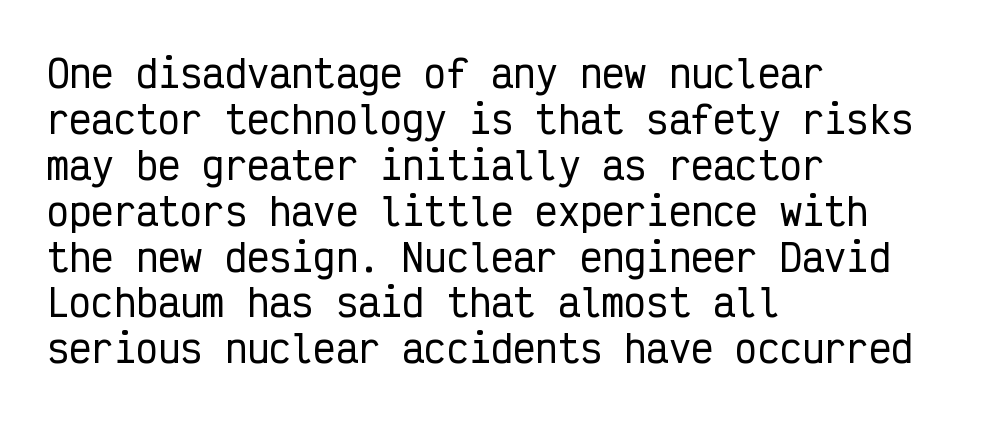
Q: Is the text italic (slanted)? A: No, it is upright.
Q: Is the typeface a serif or a sans-serif typeface? A: Sans-serif.
Q: Is the text underlined? A: No.
Q: How is the paragraph aligned? A: Left-aligned.
Q: Is the spacing between letters normal or unusually wide? A: Normal.
Q: Width (condensed, normal, or wide)? A: Condensed.
Q: Stroke contrast? A: Low.
Q: x-height? A: Medium.
Q: Monospaced? A: Yes.
